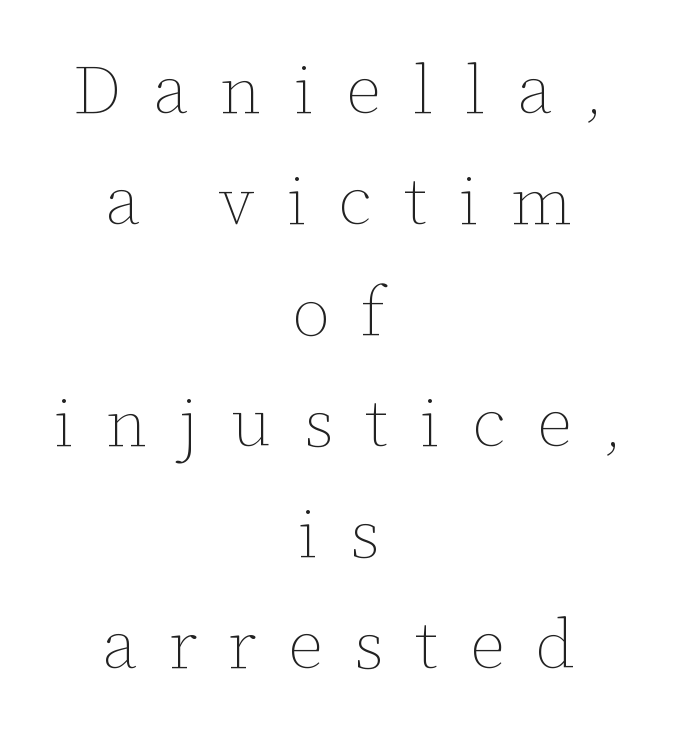
{"italic": "no", "bold": "no", "weight": "thin", "width": "normal", "stroke_contrast": "low", "x_height": "medium", "monospaced": "no", "underline": "no", "align": "center", "line_spacing": "normal", "line_spacing_ratio": 1.61, "letter_spacing": "wide", "letter_spacing_em": 0.46, "glyph_px": 69}
